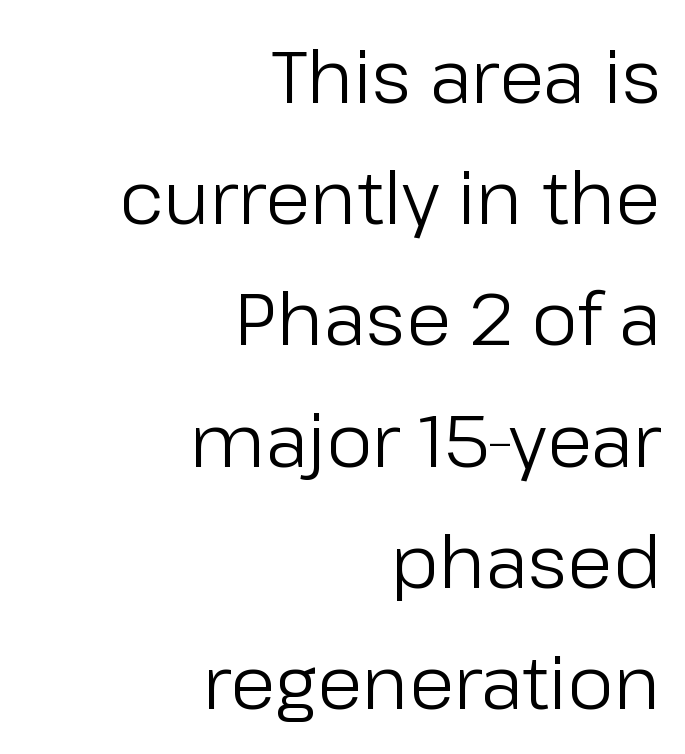
You could not count columns in this text — the font is proportionally spaced. The rendering uses a moderate line-height, typical for paragraphs. Rendered with straight, roman letterforms. The font family rendered here belongs to the sans-serif group. Counters stay open thanks to moderate or lighter strokes. These lines keep a tight, regular rhythm from letter to letter.
